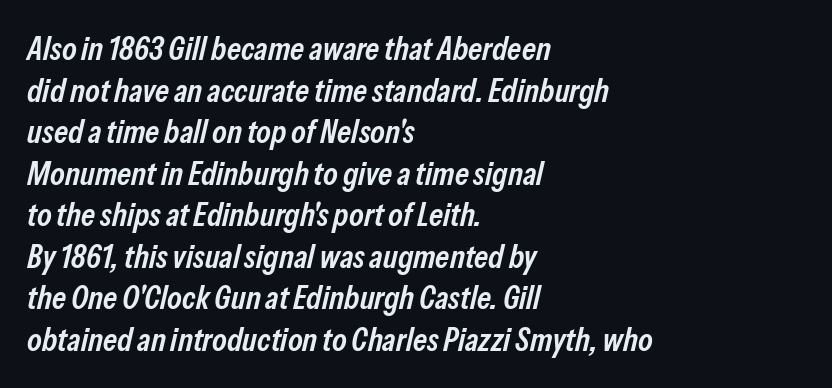
The image shows 33 px semibold, condensed type, italic (leaning right); set left-aligned, normal line spacing (1.26x), normal letter spacing, not underlined; low stroke contrast and a medium x-height.
